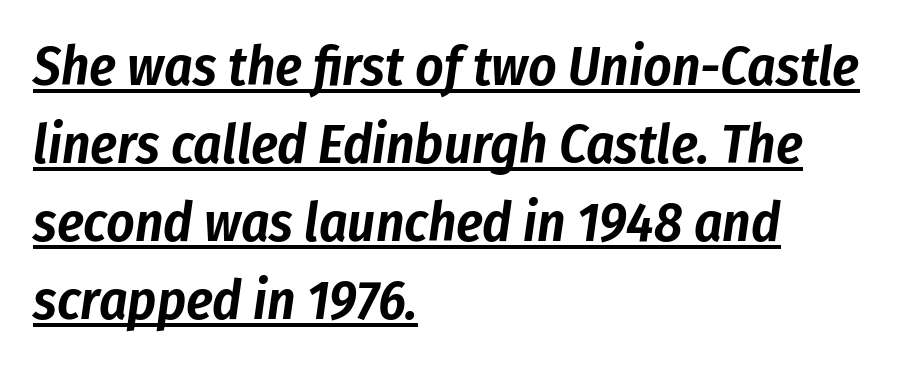
{"italic": "yes", "lean": "right", "slant_degrees": 8, "width": "condensed", "stroke_contrast": "low", "x_height": "medium", "monospaced": "no", "underline": "yes", "align": "left", "line_spacing": "normal", "line_spacing_ratio": 1.42, "letter_spacing": "normal", "letter_spacing_em": 0.0, "glyph_px": 55}
